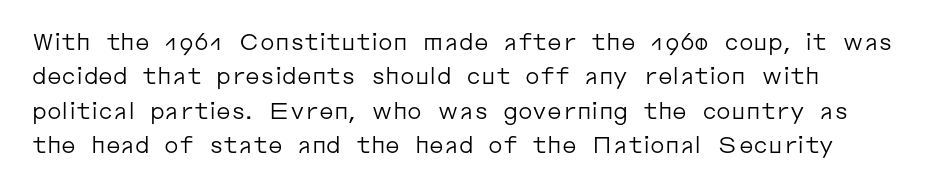
Q: Is the text bold? A: No.
Q: Is the text italic (slanted)? A: No, it is upright.
Q: Is the text underlined? A: No.
Q: Is the spacing between letters normal or unusually wide? A: Normal.
Q: Is the spacing between lines tight, normal or loose? A: Normal.
